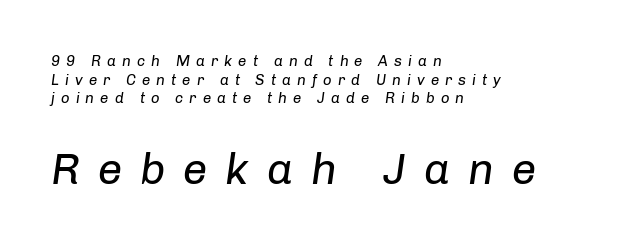
The image shows 44 px regular-weight type, italic (leaning right); set left-aligned, line spacing 1.24x, unusually wide letter spacing (+0.4 em), not underlined; the second (bottom) block is 2.93x larger; low stroke contrast and a medium x-height.
